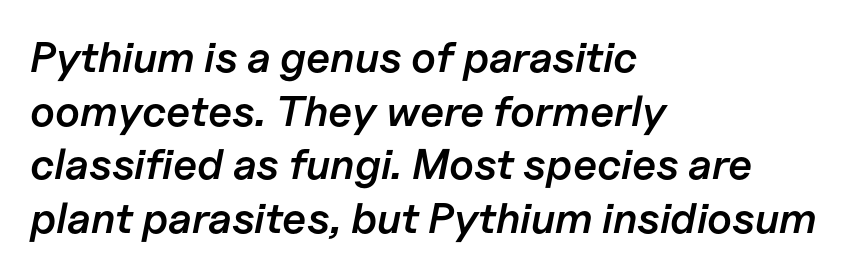
{"italic": "yes", "lean": "right", "slant_degrees": 11, "bold": "semi", "weight": "semibold", "width": "normal", "stroke_contrast": "low", "x_height": "medium", "monospaced": "no", "underline": "no", "align": "left", "line_spacing": "normal", "line_spacing_ratio": 1.25, "letter_spacing": "normal", "letter_spacing_em": 0.0, "glyph_px": 43}
